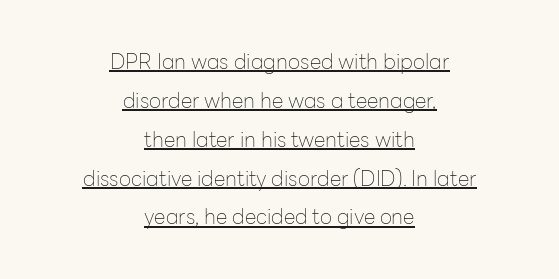
The image shows 21 px text type, upright; set centered, line spacing 1.85x, normal letter spacing, underlined.
